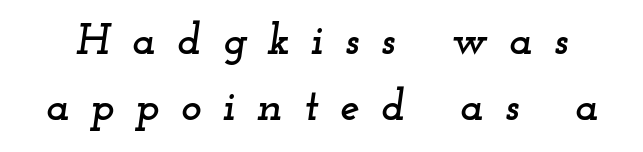
Q: Is the text italic (slanted)? A: Yes, it leans right by about 12 degrees.
Q: Is the typeface a serif or a sans-serif typeface? A: Serif.
Q: Is the text underlined? A: No.
Q: Is the spacing between letters normal or unusually wide? A: Unusually wide.
Q: Is the spacing between lines tight, normal or loose? A: Normal.
Q: Width (condensed, normal, or wide)? A: Wide.
Q: Stroke contrast? A: Low.
Q: x-height? A: Small.
Q: Monospaced? A: No.
